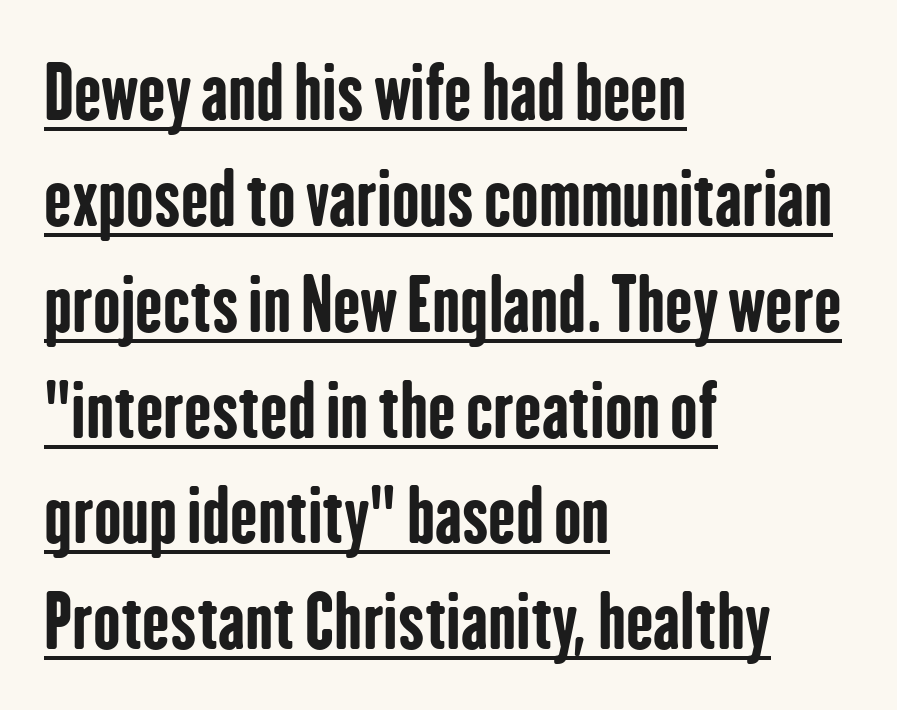
Q: Is the text bold? A: Yes.
Q: Is the text italic (slanted)? A: No, it is upright.
Q: Is the typeface a serif or a sans-serif typeface? A: Sans-serif.
Q: Is the text underlined? A: Yes.
Q: How is the paragraph aligned? A: Left-aligned.
Q: Is the spacing between letters normal or unusually wide? A: Normal.
Q: Is the spacing between lines tight, normal or loose? A: Normal.
Q: Width (condensed, normal, or wide)? A: Condensed.
Q: Stroke contrast? A: Low.
Q: x-height? A: Medium.
Q: Monospaced? A: No.
